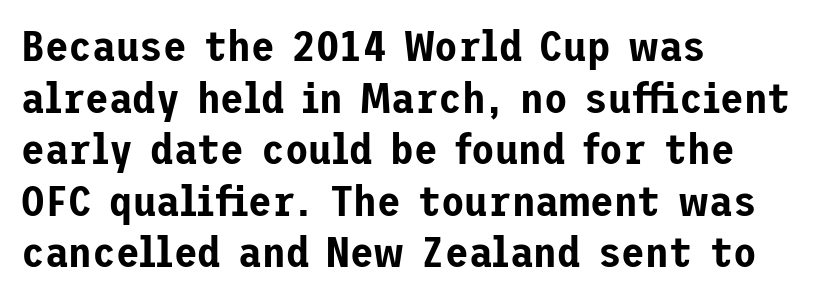
{"serif": "no", "italic": "no", "width": "normal", "stroke_contrast": "low", "x_height": "medium", "underline": "no", "align": "left", "line_spacing_ratio": 1.2, "letter_spacing": "normal", "letter_spacing_em": 0.0, "glyph_px": 43}
